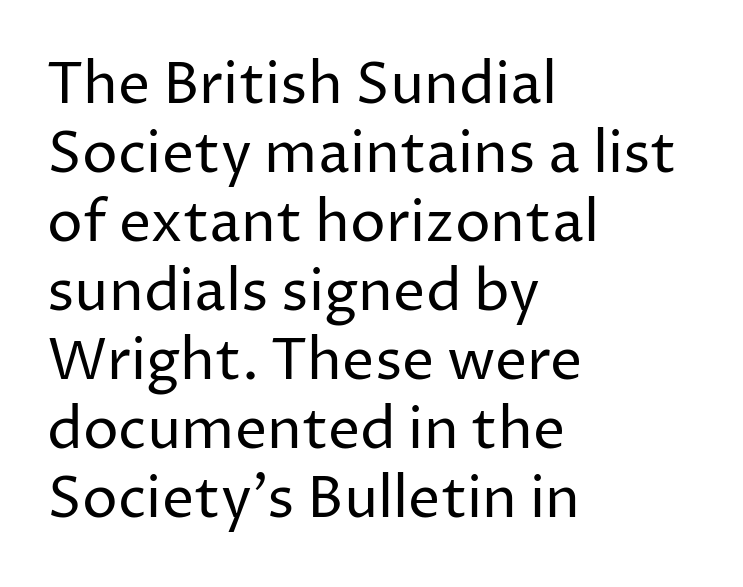
Spacing between characters is what you'd get straight out of the box. A typesetter would call this proportional, since set widths differ per character. I'd call this a sans setting — the letters go barefoot. Unlike italic type, these characters show no tilt at all.
